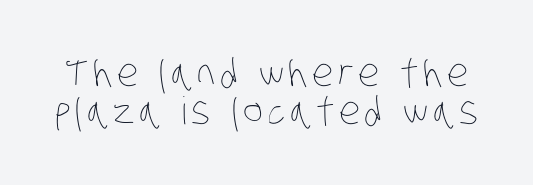
The image shows 38 px thin, condensed type; set tight line spacing (0.99x), not underlined; low stroke contrast and a large x-height.
